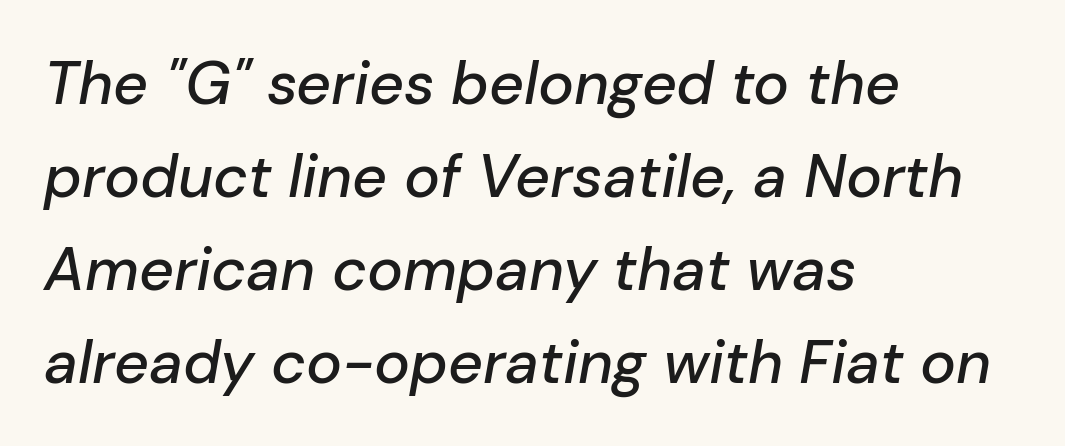
{"italic": "yes", "lean": "right", "slant_degrees": 10, "width": "normal", "stroke_contrast": "low", "x_height": "medium", "monospaced": "no", "underline": "no", "align": "left", "line_spacing": "normal", "line_spacing_ratio": 1.55, "letter_spacing": "normal", "letter_spacing_em": 0.0, "glyph_px": 60}
